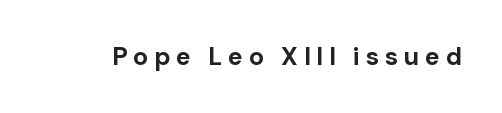
{"italic": "no", "bold": "yes", "underline": "no", "letter_spacing": "wide", "letter_spacing_em": 0.23, "glyph_px": 25}
